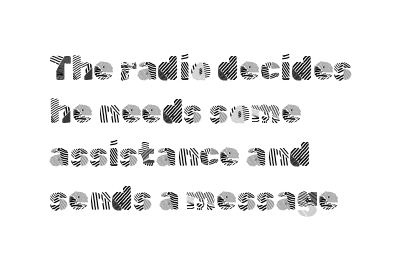
Q: Is the text bold? A: No.
Q: Is the text italic (slanted)? A: No, it is upright.
Q: Is the typeface a serif or a sans-serif typeface? A: Sans-serif.
Q: Is the text underlined? A: No.
Q: How is the paragraph aligned? A: Left-aligned.
Q: Is the spacing between letters normal or unusually wide? A: Normal.
Q: Is the spacing between lines tight, normal or loose? A: Normal.
Q: Width (condensed, normal, or wide)? A: Normal.
Q: x-height? A: Medium.
Q: Monospaced? A: No.
